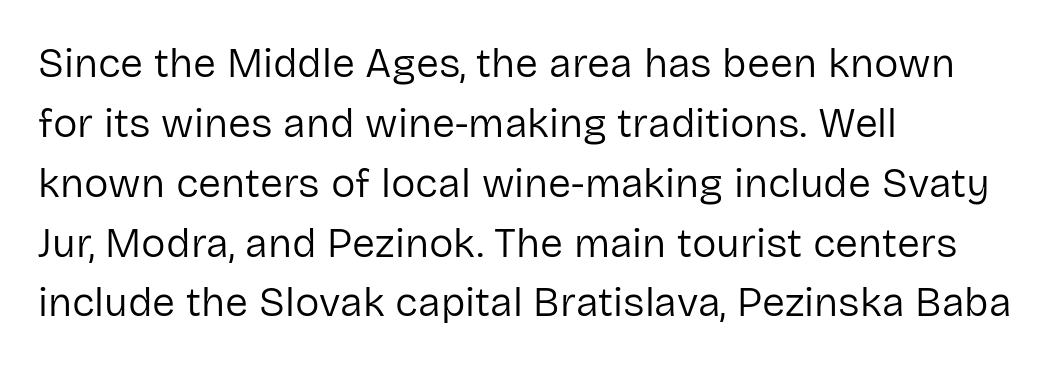
The image shows 41 px regular-weight sans-serif type, upright; set left-aligned, normal line spacing (1.46x), normal letter spacing, not underlined; low stroke contrast and a medium x-height.
